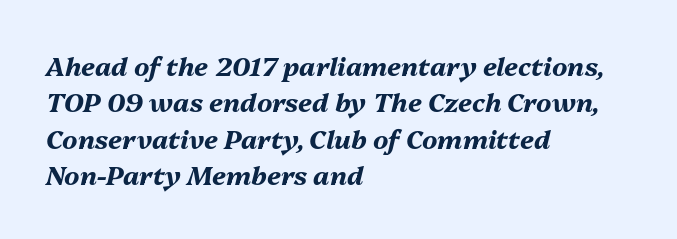
Q: Is the text bold? A: Yes.
Q: Is the text italic (slanted)? A: Yes, it leans right by about 13 degrees.
Q: Is the text underlined? A: No.
Q: How is the paragraph aligned? A: Left-aligned.
Q: Is the spacing between letters normal or unusually wide? A: Normal.
Q: Is the spacing between lines tight, normal or loose? A: Normal.
